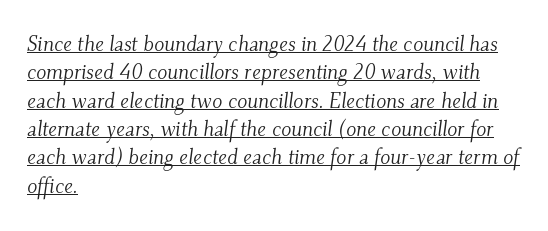
Q: Is the text bold? A: No.
Q: Is the text italic (slanted)? A: Yes, it leans right by about 9 degrees.
Q: Is the text underlined? A: Yes.
Q: How is the paragraph aligned? A: Left-aligned.
Q: Is the spacing between letters normal or unusually wide? A: Normal.
Q: Is the spacing between lines tight, normal or loose? A: Normal.
